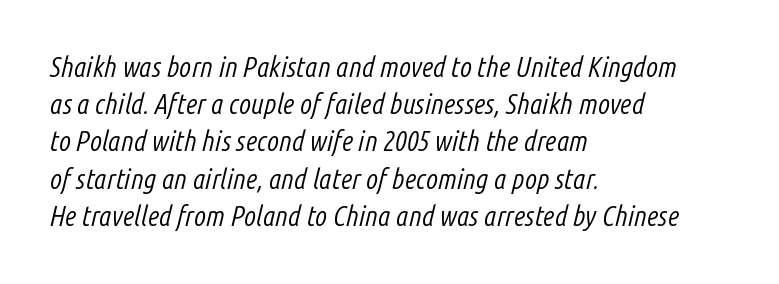
{"italic": "yes", "lean": "right", "slant_degrees": 14, "bold": "no", "weight": "light", "width": "condensed", "stroke_contrast": "low", "x_height": "medium", "monospaced": "no", "underline": "no", "align": "left", "line_spacing": "normal", "line_spacing_ratio": 1.33, "letter_spacing": "normal", "letter_spacing_em": 0.0, "glyph_px": 28}
